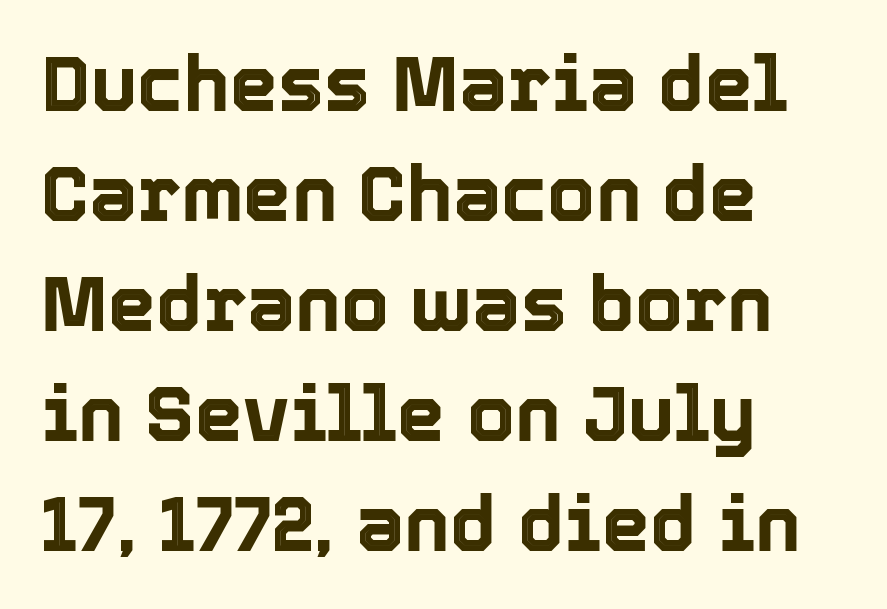
The image shows 77 px text type, upright; set left-aligned, normal line spacing (1.43x), normal letter spacing, not underlined; a medium x-height.
